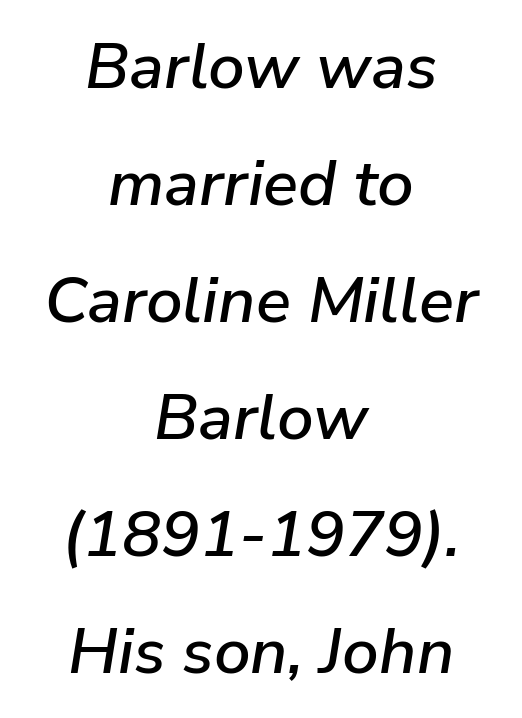
{"italic": "yes", "lean": "right", "slant_degrees": 9, "width": "normal", "stroke_contrast": "low", "x_height": "medium", "monospaced": "no", "underline": "no", "align": "center", "line_spacing_ratio": 1.8, "letter_spacing": "normal", "letter_spacing_em": 0.0, "glyph_px": 65}
